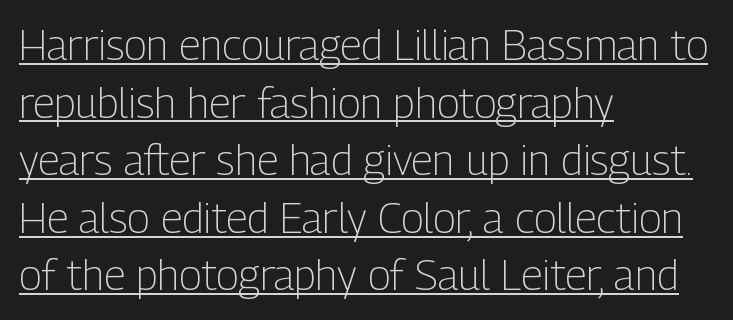
{"serif": "no", "italic": "no", "bold": "no", "weight": "light", "width": "condensed", "stroke_contrast": "low", "x_height": "medium", "monospaced": "no", "underline": "yes", "align": "left", "line_spacing": "normal", "line_spacing_ratio": 1.37, "letter_spacing": "normal", "letter_spacing_em": 0.0, "glyph_px": 42}
